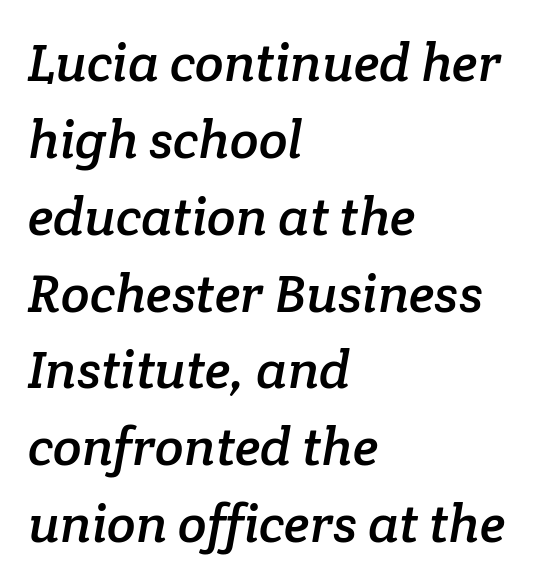
Q: Is the typeface a serif or a sans-serif typeface? A: Serif.
Q: Is the text underlined? A: No.
Q: How is the paragraph aligned? A: Left-aligned.
Q: Is the spacing between letters normal or unusually wide? A: Normal.
Q: Is the spacing between lines tight, normal or loose? A: Normal.
Q: Width (condensed, normal, or wide)? A: Normal.
Q: Stroke contrast? A: Low.
Q: x-height? A: Medium.
Q: Monospaced? A: No.
